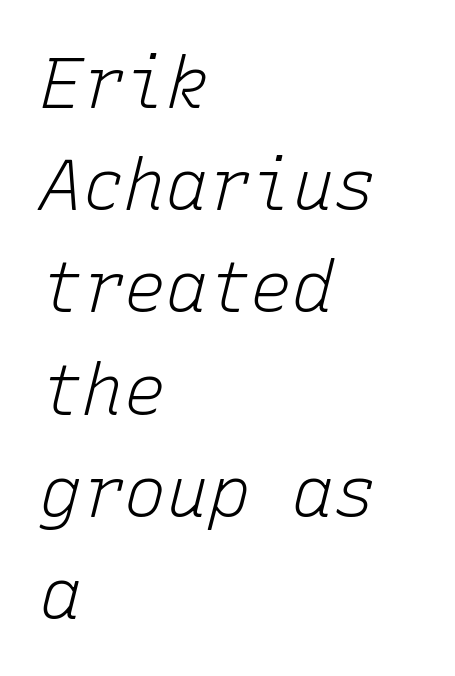
Q: Is the text bold? A: No.
Q: Is the text italic (slanted)? A: Yes, it leans right by about 15 degrees.
Q: Is the text underlined? A: No.
Q: How is the paragraph aligned? A: Left-aligned.
Q: Is the spacing between letters normal or unusually wide? A: Normal.
Q: Is the spacing between lines tight, normal or loose? A: Normal.
Q: Width (condensed, normal, or wide)? A: Normal.
Q: Stroke contrast? A: Low.
Q: x-height? A: Medium.
Q: Monospaced? A: Yes.
